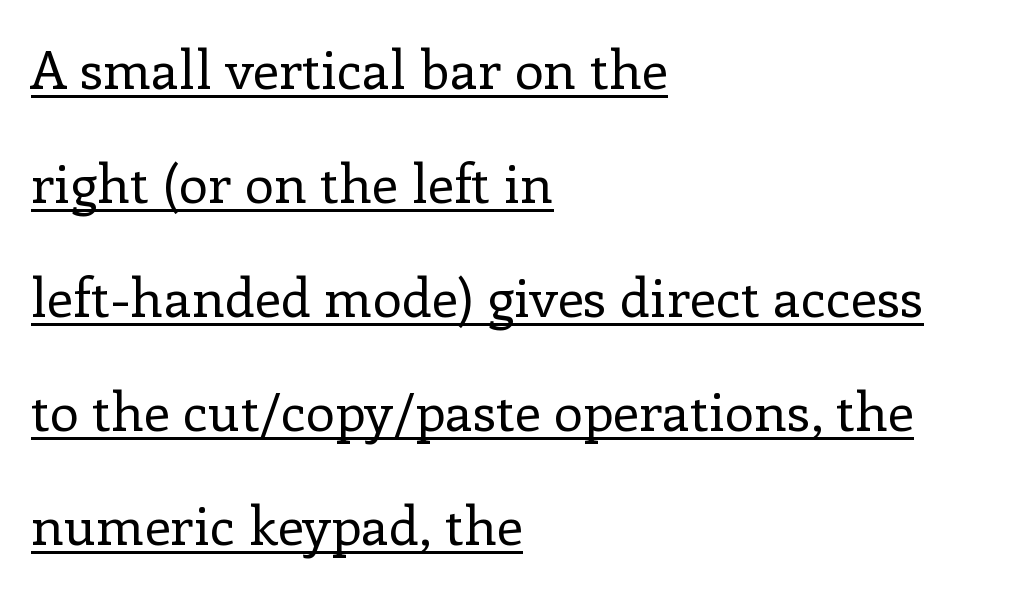
The face used here is proportionally spaced, like ordinary book or web type. Each letter's strokes conclude with small projecting serifs. The words here are underlined. These lines keep a tight, regular rhythm from letter to letter.
